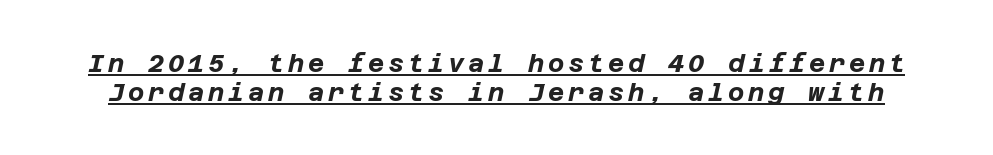
The image shows 25 px bold type, italic (leaning right); set line spacing 1.16x, underlined.
